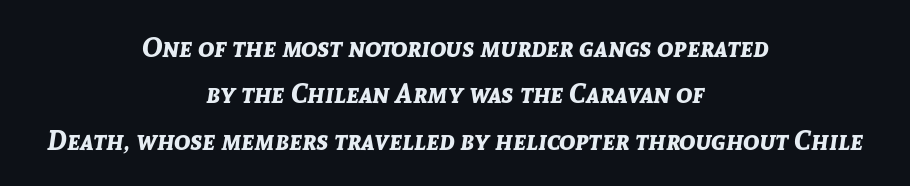
Q: Is the text bold? A: Yes.
Q: Is the text italic (slanted)? A: Yes, it leans right by about 8 degrees.
Q: Is the text underlined? A: No.
Q: How is the paragraph aligned? A: Centered.
Q: Is the spacing between letters normal or unusually wide? A: Normal.
